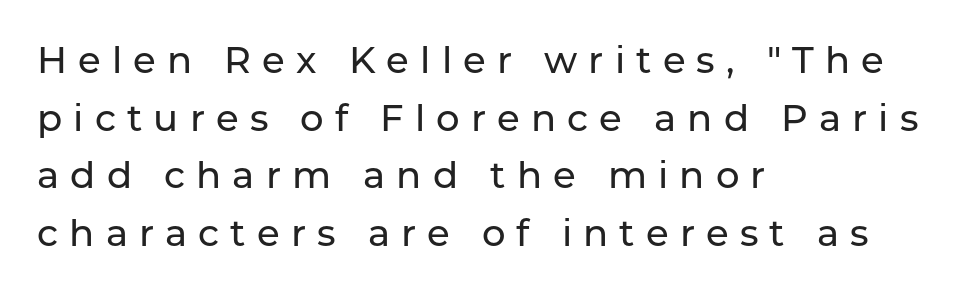
Style check: upright. Varying glyph widths throughout — classic text-font behaviour. Does the type have serifs? No, each stem ends abruptly. Anything drawn beneath the words? Only blank space.
